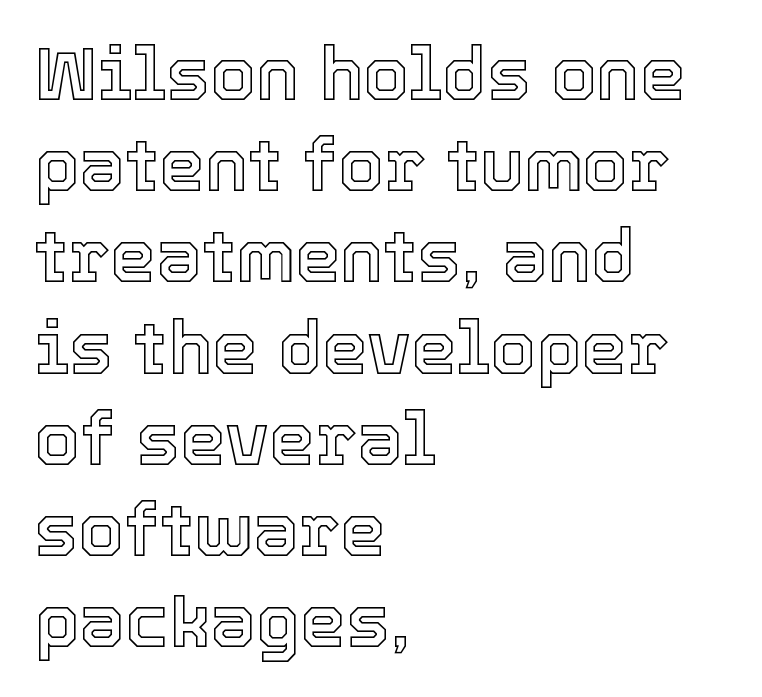
Q: Is the text italic (slanted)? A: No, it is upright.
Q: Is the text underlined? A: No.
Q: How is the paragraph aligned? A: Left-aligned.
Q: Is the spacing between letters normal or unusually wide? A: Normal.
Q: Is the spacing between lines tight, normal or loose? A: Normal.
Q: Width (condensed, normal, or wide)? A: Normal.
Q: x-height? A: Medium.
Q: Monospaced? A: No.
